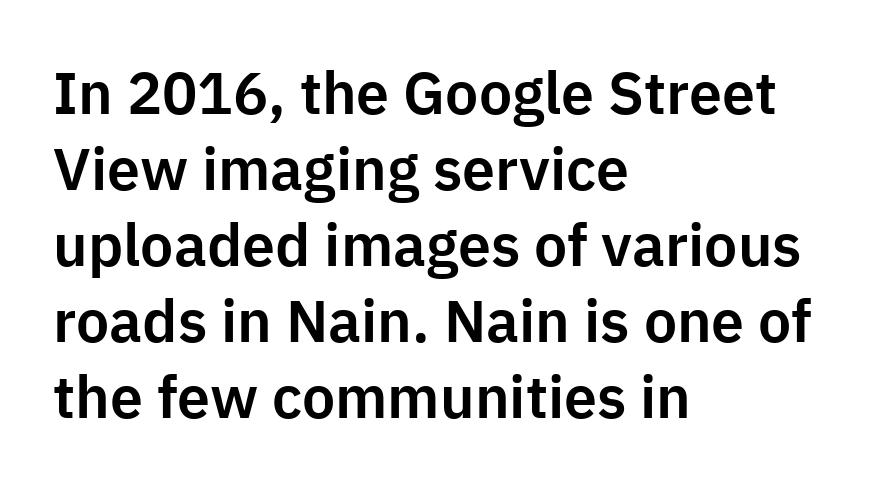
The image shows 59 px sans-serif type, upright; set left-aligned, normal line spacing (1.29x), normal letter spacing, not underlined; low stroke contrast and a medium x-height.
